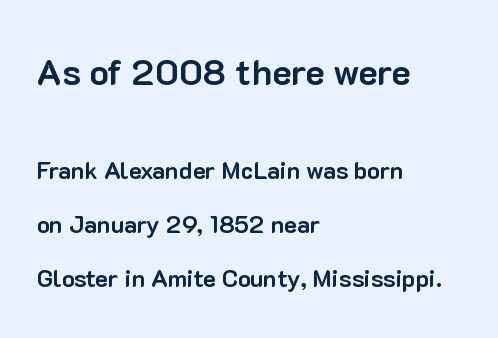
This rendering employs a face without finishing strokes, i.e., a sans-serif. The first block has been scaled up relative to the second. The lines are quadded left. Is this a fixed-width face? No — the glyphs have proportional, varying widths. A typesetter would call this zero additional tracking. The passage shown stacks its lines with a broad gap.
